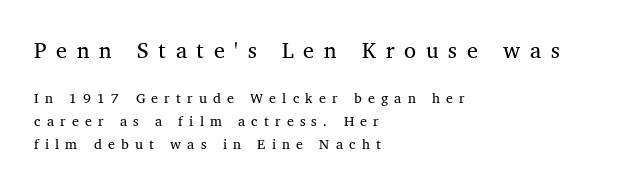
The image shows 22 px text type; set left-aligned, normal line spacing (1.64x), unusually wide letter spacing (+0.44 em), not underlined; the first (top) block is 1.57x larger.
